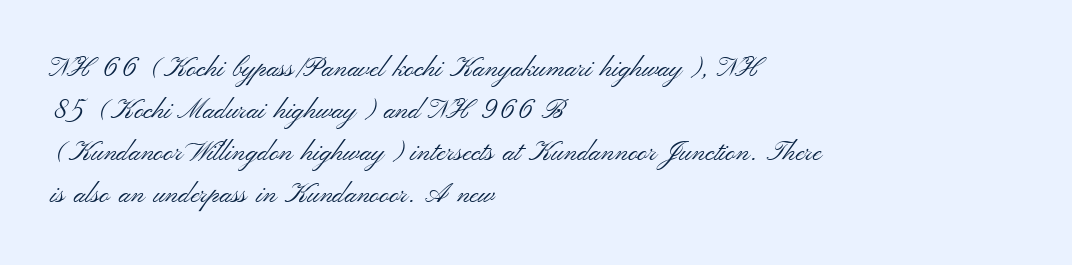
Q: Is the text bold? A: No.
Q: Is the text italic (slanted)? A: Yes.
Q: Is the text underlined? A: No.
Q: How is the paragraph aligned? A: Left-aligned.
Q: Is the spacing between letters normal or unusually wide? A: Normal.
Q: Is the spacing between lines tight, normal or loose? A: Normal.
